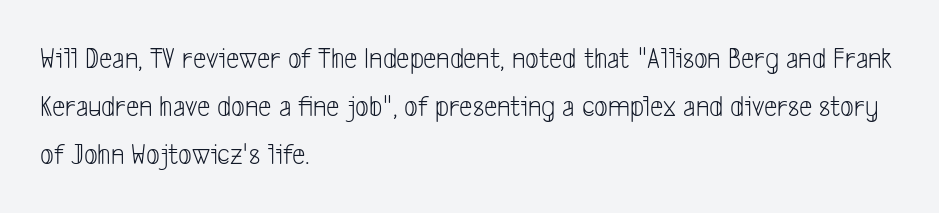
{"serif": "no", "bold": "no", "weight": "light", "width": "condensed", "stroke_contrast": "low", "x_height": "medium", "monospaced": "no", "underline": "no", "align": "left", "line_spacing": "normal", "line_spacing_ratio": 1.6, "letter_spacing": "normal", "letter_spacing_em": 0.0, "glyph_px": 30}
